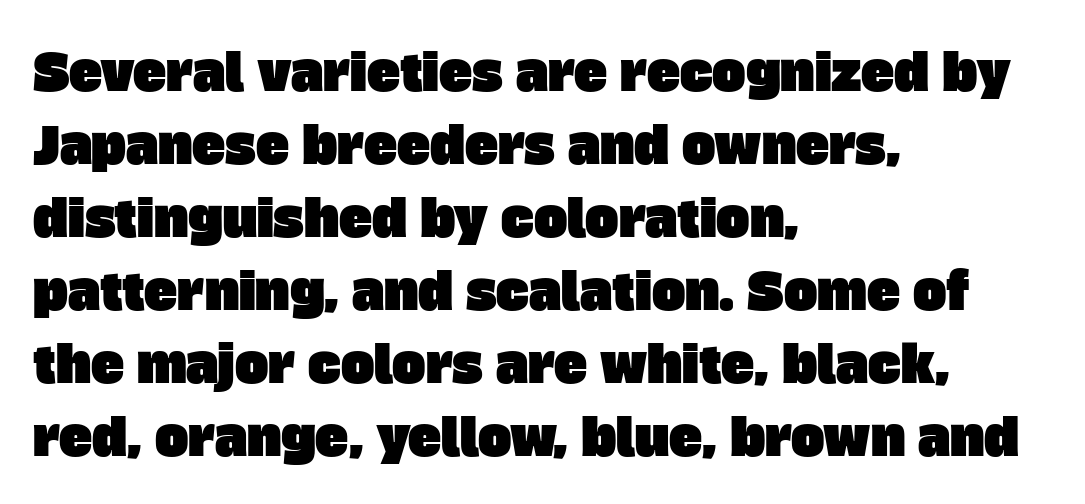
The image shows 50 px sans-serif type; set left-aligned, normal line spacing (1.46x), normal letter spacing, not underlined; low stroke contrast and a large x-height.
